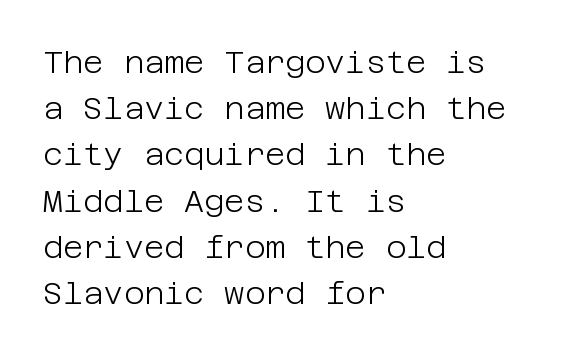
The image shows 31 px light sans-serif type, upright; set left-aligned, normal line spacing (1.49x), normal letter spacing, not underlined; low stroke contrast and a large x-height.
